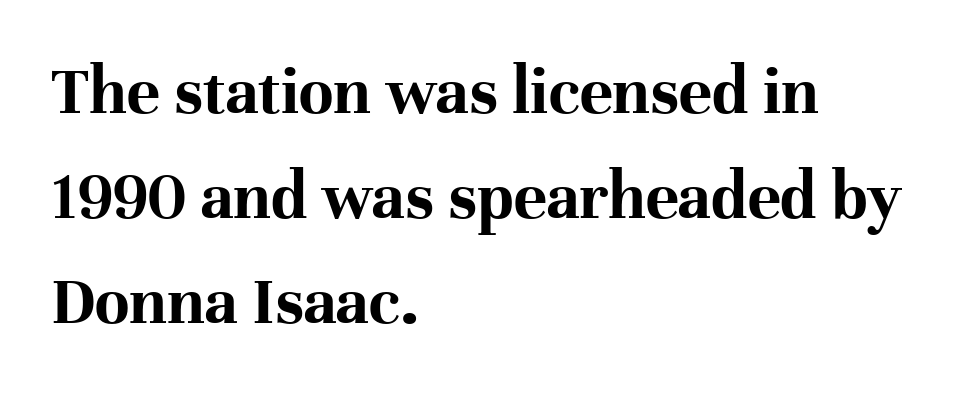
Q: Is the text bold? A: Yes.
Q: Is the text italic (slanted)? A: No, it is upright.
Q: Is the typeface a serif or a sans-serif typeface? A: Serif.
Q: Is the text underlined? A: No.
Q: How is the paragraph aligned? A: Left-aligned.
Q: Is the spacing between letters normal or unusually wide? A: Normal.
Q: Is the spacing between lines tight, normal or loose? A: Normal.
Q: Width (condensed, normal, or wide)? A: Normal.
Q: Stroke contrast? A: High.
Q: x-height? A: Medium.
Q: Monospaced? A: No.
